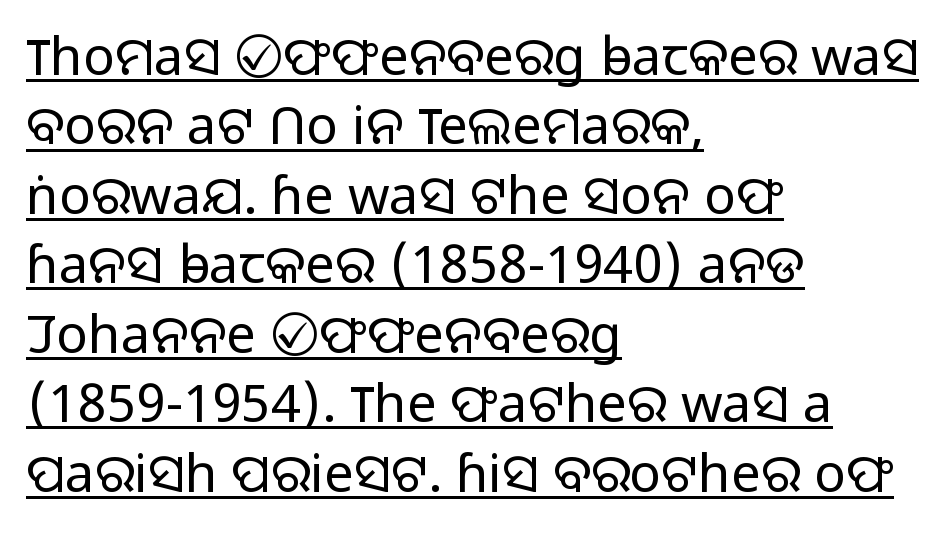
If you measured baseline to baseline, you'd find a middling distance. Words appear dense and cohesive because spacing is normal. No feet cap the strokes, marking this as sans-serif type. The lines are quadded left. Is this a heavy cut? Hardly; it is regular or lighter. A continuous stroke trails under the words, as in a hyperlink.
